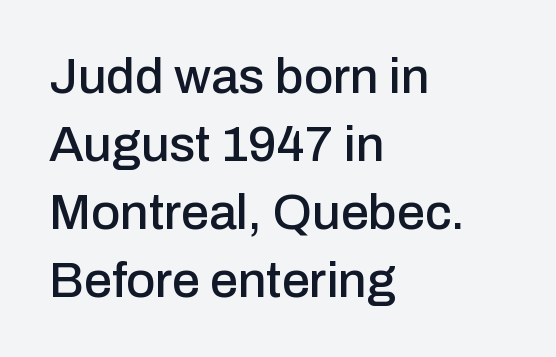
The image shows 50 px sans-serif type, upright; set left-aligned, normal line spacing (1.36x), normal letter spacing, not underlined; low stroke contrast and a medium x-height.
